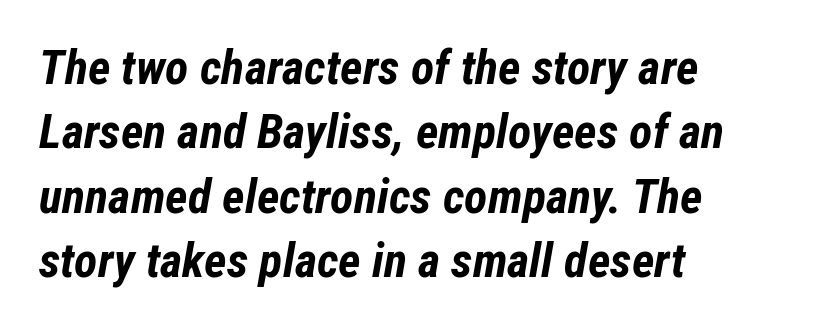
Q: Is the text bold? A: Yes.
Q: Is the text italic (slanted)? A: Yes, it leans right by about 12 degrees.
Q: Is the text underlined? A: No.
Q: How is the paragraph aligned? A: Left-aligned.
Q: Is the spacing between letters normal or unusually wide? A: Normal.
Q: Is the spacing between lines tight, normal or loose? A: Normal.
Q: Width (condensed, normal, or wide)? A: Condensed.
Q: Stroke contrast? A: Low.
Q: x-height? A: Medium.
Q: Monospaced? A: No.
